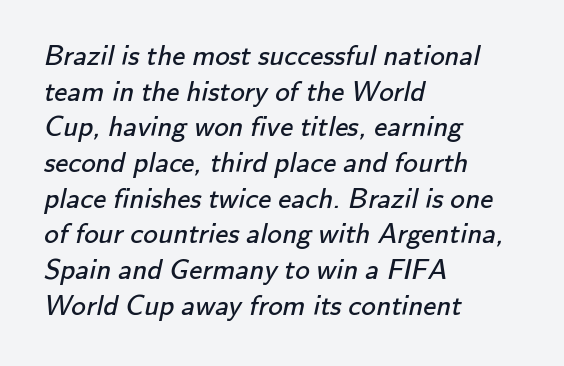
Q: Is the text bold? A: No.
Q: Is the typeface a serif or a sans-serif typeface? A: Sans-serif.
Q: Is the text underlined? A: No.
Q: How is the paragraph aligned? A: Left-aligned.
Q: Is the spacing between letters normal or unusually wide? A: Normal.
Q: Width (condensed, normal, or wide)? A: Normal.
Q: Stroke contrast? A: Low.
Q: x-height? A: Small.
Q: Monospaced? A: No.
